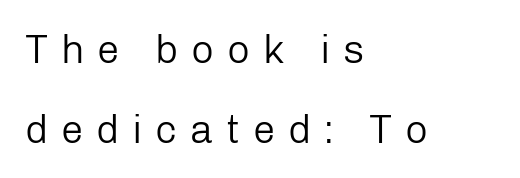
The image shows 40 px regular-weight sans-serif type, upright; set left-aligned, loose line spacing (2.0x), unusually wide letter spacing (+0.32 em), not underlined; low stroke contrast and a medium x-height.
